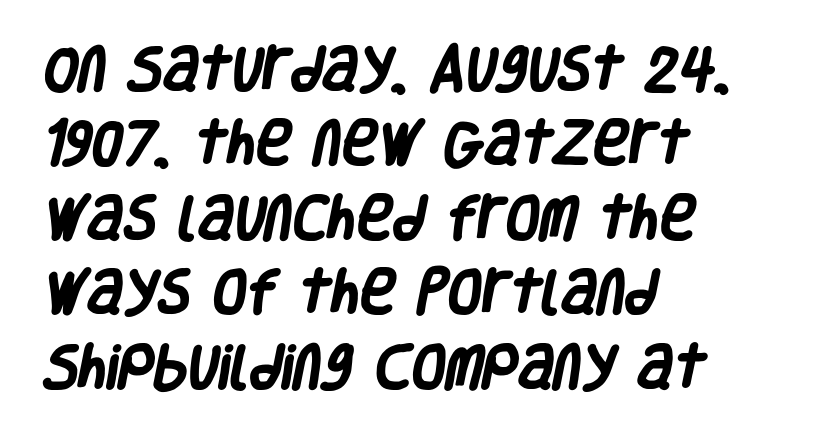
The image shows 49 px heavy, condensed sans-serif type; set left-aligned, normal line spacing (1.52x), normal letter spacing, not underlined; low stroke contrast and a large x-height.
